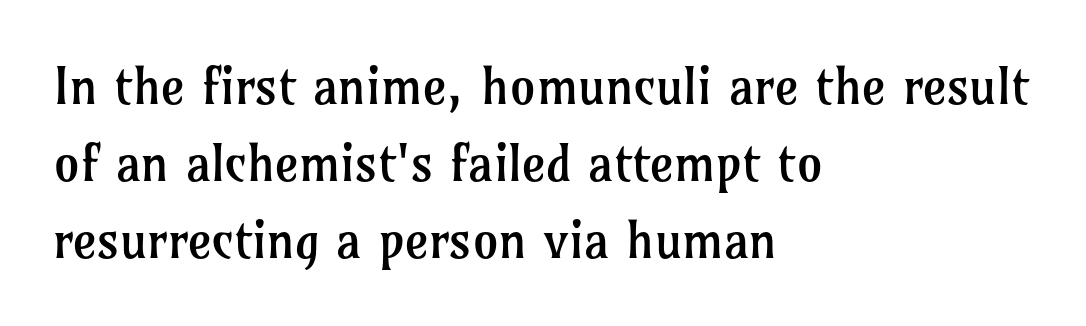
The image shows 51 px regular-weight serif type, upright; set left-aligned, normal line spacing (1.51x), normal letter spacing, not underlined; low stroke contrast and a medium x-height.
